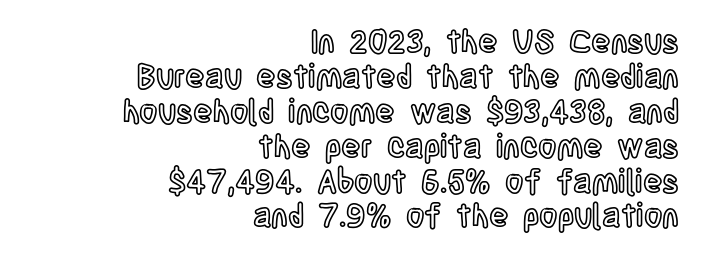
{"italic": "no", "width": "condensed", "x_height": "large", "monospaced": "no", "underline": "no", "align": "right", "line_spacing": "tight", "line_spacing_ratio": 1.09, "letter_spacing": "normal", "letter_spacing_em": 0.0, "glyph_px": 32}
